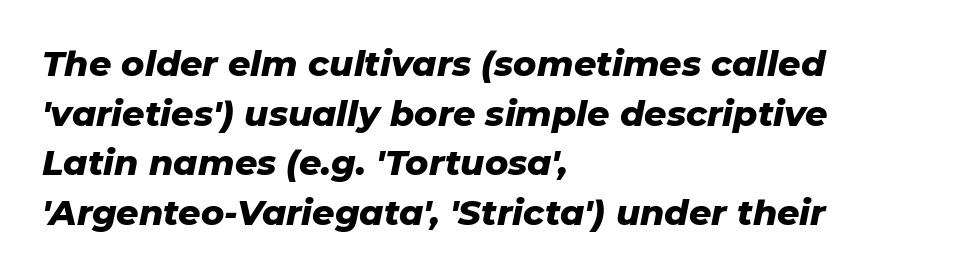
Q: Is the text bold? A: Yes.
Q: Is the text italic (slanted)? A: Yes, it leans right by about 11 degrees.
Q: Is the text underlined? A: No.
Q: How is the paragraph aligned? A: Left-aligned.
Q: Is the spacing between letters normal or unusually wide? A: Normal.
Q: Is the spacing between lines tight, normal or loose? A: Normal.
Q: Width (condensed, normal, or wide)? A: Normal.
Q: Stroke contrast? A: Low.
Q: x-height? A: Medium.
Q: Monospaced? A: No.
